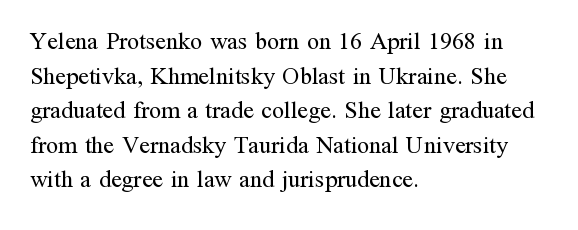
Q: Is the text bold? A: No.
Q: Is the text italic (slanted)? A: No, it is upright.
Q: Is the text underlined? A: No.
Q: How is the paragraph aligned? A: Left-aligned.
Q: Is the spacing between letters normal or unusually wide? A: Normal.
Q: Is the spacing between lines tight, normal or loose? A: Normal.
